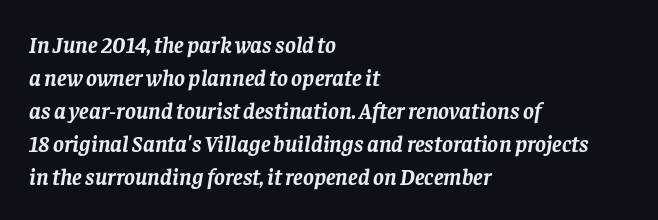
Glance below the letters and you will spot only blank space. The letters are slanted; this is an italic face. The rendering uses a bold face; every stroke is thick and dark. In terms of leading, this rendering sits right in the middle. The letters sit at their default tracking, neither squeezed nor spread. Alignment: flush left.
